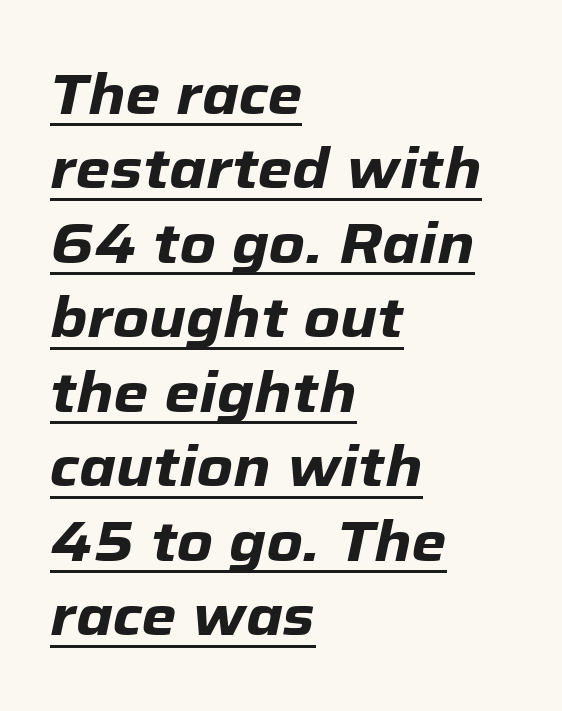
{"italic": "yes", "lean": "right", "slant_degrees": 12, "bold": "yes", "weight": "heavy", "width": "normal", "stroke_contrast": "low", "x_height": "medium", "monospaced": "no", "underline": "yes", "align": "left", "line_spacing": "normal", "line_spacing_ratio": 1.33, "letter_spacing": "normal", "letter_spacing_em": 0.0, "glyph_px": 56}
